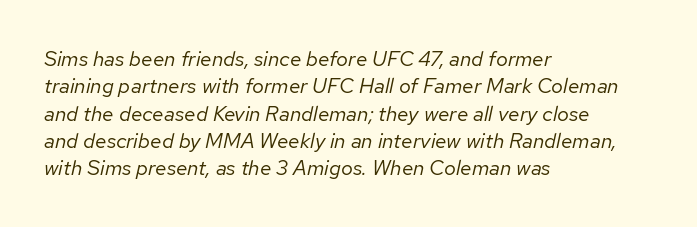
The image shows 21 px text type, italic (leaning right); set left-aligned, normal line spacing (1.3x), normal letter spacing, not underlined.
